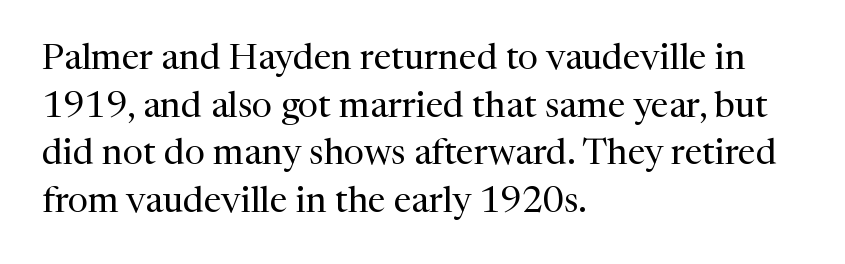
The image shows 36 px regular-weight serif type, upright; set left-aligned, normal line spacing (1.32x), normal letter spacing, not underlined; medium stroke contrast and a medium x-height.
